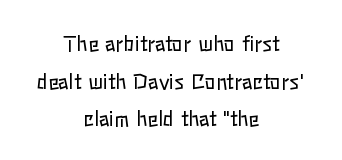
The image shows 20 px text type, upright; set centered, line spacing 1.88x, normal letter spacing, not underlined.
